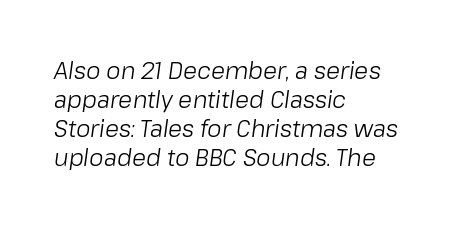
{"italic": "yes", "lean": "right", "slant_degrees": 8, "bold": "no", "underline": "no", "align": "left", "line_spacing": "normal", "line_spacing_ratio": 1.26, "letter_spacing": "normal", "letter_spacing_em": 0.0, "glyph_px": 23}
